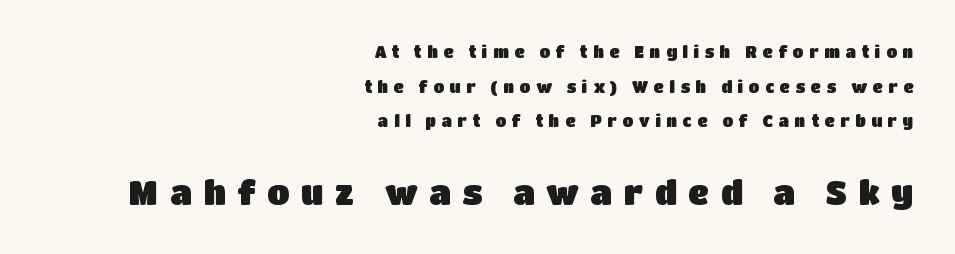
{"serif": "no", "italic": "no", "width": "normal", "stroke_contrast": "low", "x_height": "large", "monospaced": "no", "underline": "no", "align": "right", "line_spacing": "loose", "line_spacing_ratio": 2.16, "letter_spacing": "wide", "letter_spacing_em": 0.35, "larger_block": "second", "size_ratio": 2.06, "glyph_px": 33}
